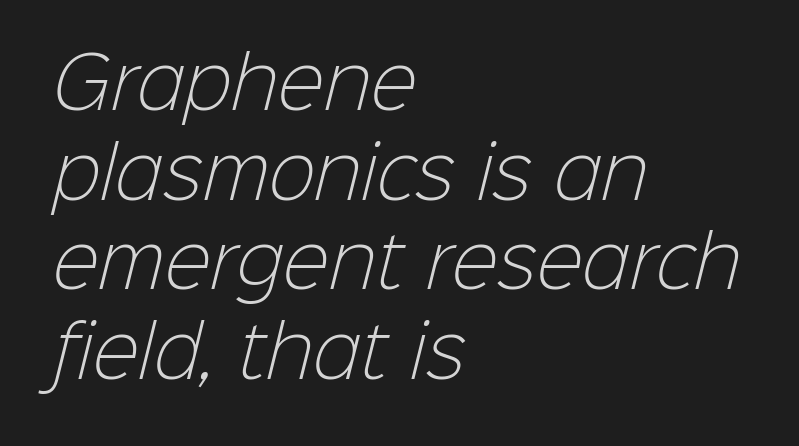
{"serif": "no", "bold": "no", "weight": "light", "width": "normal", "stroke_contrast": "low", "x_height": "medium", "monospaced": "no", "underline": "no", "align": "left", "line_spacing": "normal", "line_spacing_ratio": 1.28, "letter_spacing": "normal", "letter_spacing_em": 0.0, "glyph_px": 70}
